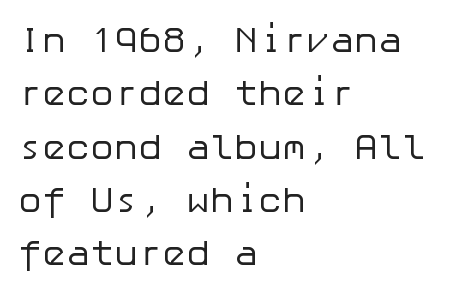
The letterforms sit at book weight or below. The letters stand straight up with perfectly vertical stems. Quick note: interline space is typical. Notice how the passage keeps a crisp vertical edge on the left only. The specimen omits any rule beneath the text block's lines.
